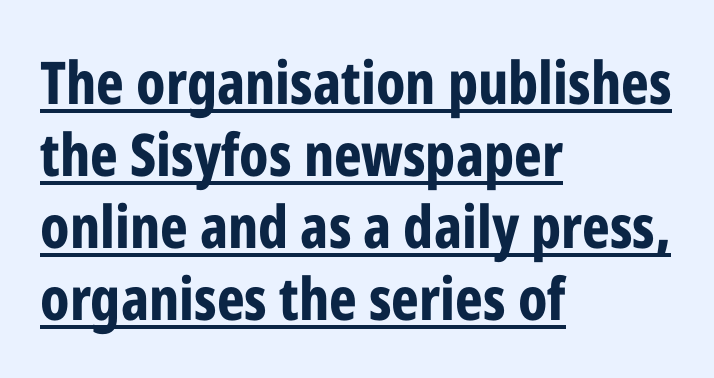
The lettering holds an erect, upright posture throughout. Do the characters align in a grid? No, the font is proportional. Between one letter and the next there's only the usual sliver of space. Somebody hit Ctrl+U on this one — the words are underlined. Strong, thick strokes mark this as bold type.
